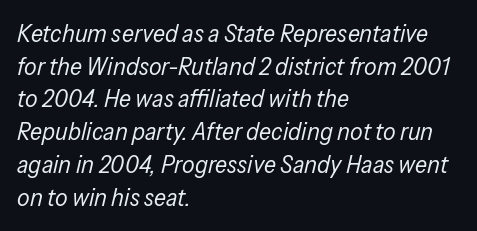
Q: Is the text bold? A: No.
Q: Is the text italic (slanted)? A: Yes, it leans right by about 13 degrees.
Q: Is the text underlined? A: No.
Q: How is the paragraph aligned? A: Left-aligned.
Q: Is the spacing between letters normal or unusually wide? A: Normal.
Q: Is the spacing between lines tight, normal or loose? A: Normal.
